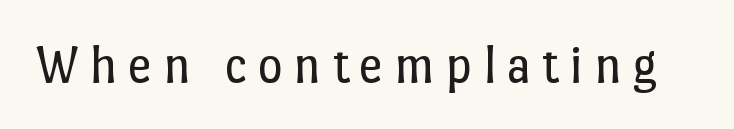
The letters stand straight up with perfectly vertical stems. Vertical stems look standard width or narrower in stroke. Character widths vary here, with narrow letters taking less room than wide ones. Just letters on the line, the space beneath them empty.
